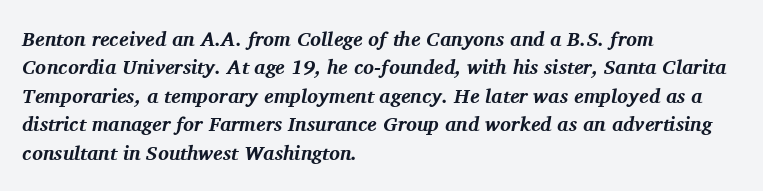
The image shows 20 px bold type, italic (leaning right); set left-aligned, normal line spacing (1.42x), normal letter spacing, not underlined.
